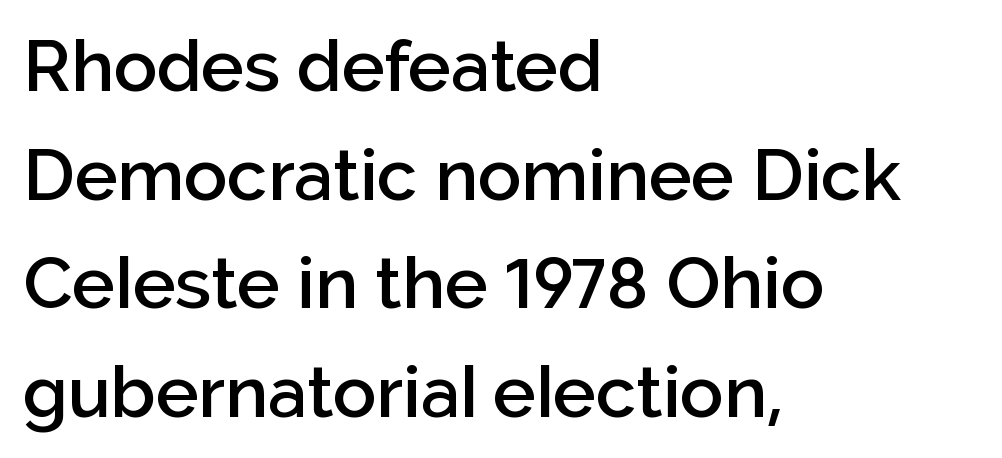
Letters rest on an invisible, unmarked baseline. This sample uses plain, unmodified letter spacing. Is this a sans? Yes — the strokes have no serifs. Teacher's note: observe the even left margin — that is flush-left alignment.
